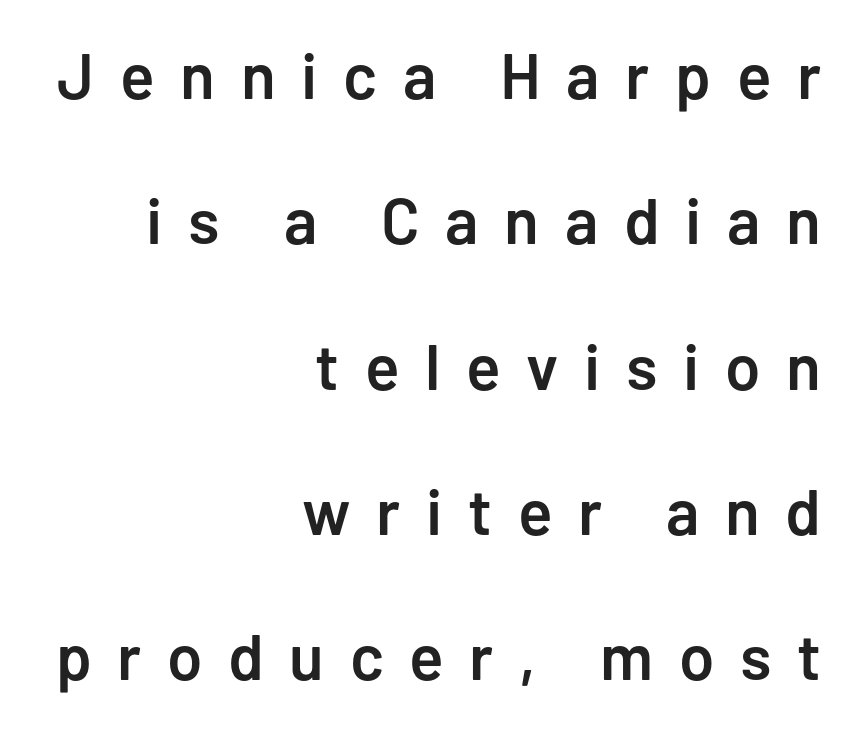
The image shows 64 px semibold sans-serif type, upright; set right-aligned, loose line spacing (2.27x), unusually wide letter spacing (+0.4 em), not underlined; low stroke contrast and a medium x-height.
